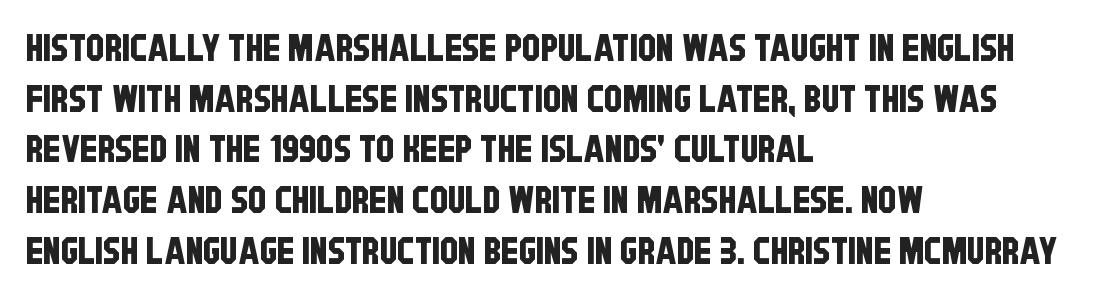
The image shows 37 px condensed sans-serif type; set left-aligned, normal line spacing (1.37x), normal letter spacing, not underlined; low stroke contrast and a large x-height.
